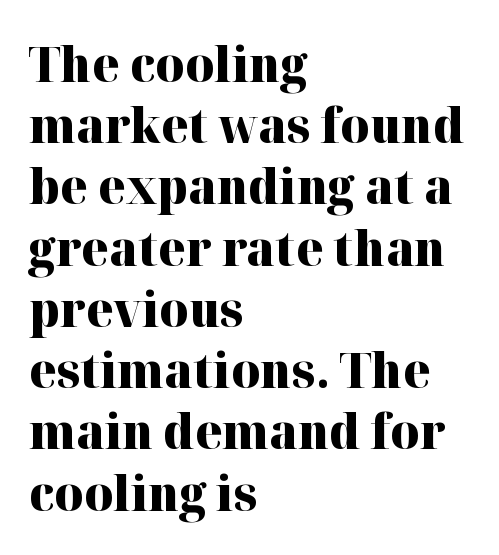
This sample uses an upright cut, with every glyph sitting square on the baseline. Caption: multi-line text, flush left, ragged right. Has an underline been added? It has not. The rendering uses a bold face; every stroke is thick and dark.
